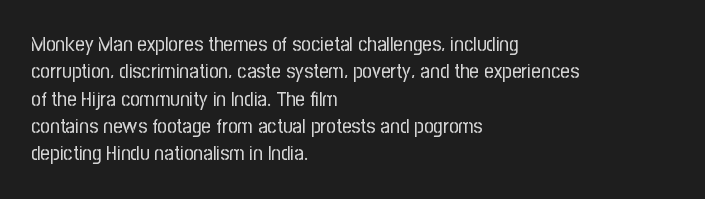
Q: Is the text bold? A: No.
Q: Is the text italic (slanted)? A: No, it is upright.
Q: Is the text underlined? A: No.
Q: How is the paragraph aligned? A: Left-aligned.
Q: Is the spacing between letters normal or unusually wide? A: Normal.
Q: Is the spacing between lines tight, normal or loose? A: Normal.
